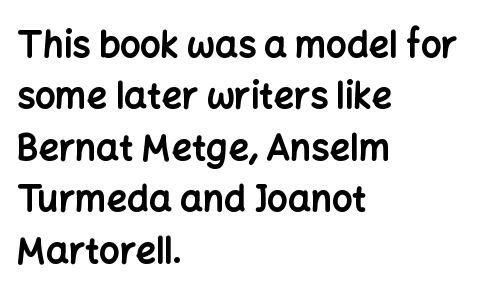
{"serif": "no", "italic": "no", "bold": "yes", "weight": "bold", "width": "normal", "stroke_contrast": "low", "x_height": "medium", "monospaced": "no", "underline": "no", "align": "left", "line_spacing": "normal", "line_spacing_ratio": 1.43, "letter_spacing": "normal", "letter_spacing_em": 0.0, "glyph_px": 36}
